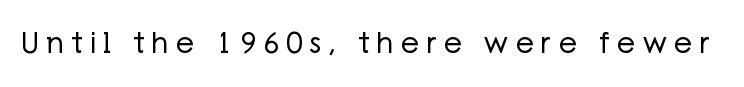
Q: Is the text bold? A: No.
Q: Is the text italic (slanted)? A: No, it is upright.
Q: Is the typeface a serif or a sans-serif typeface? A: Sans-serif.
Q: Is the text underlined? A: No.
Q: Is the spacing between letters normal or unusually wide? A: Unusually wide.
Q: Width (condensed, normal, or wide)? A: Normal.
Q: Stroke contrast? A: Low.
Q: x-height? A: Medium.
Q: Monospaced? A: No.
